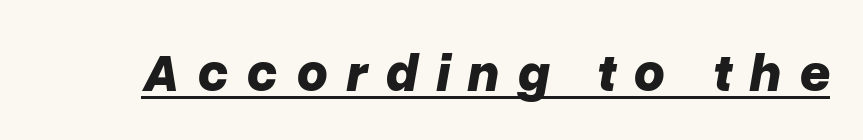
Look at the stroke-to-counter ratio: heavy, a bold. Characters follow at a spacing far wider than the type designer built in. Emphasis is given by a line drawn under the lettering. The face used here is proportionally spaced, like ordinary book or web type. Rendered with sloped, italic letterforms.
